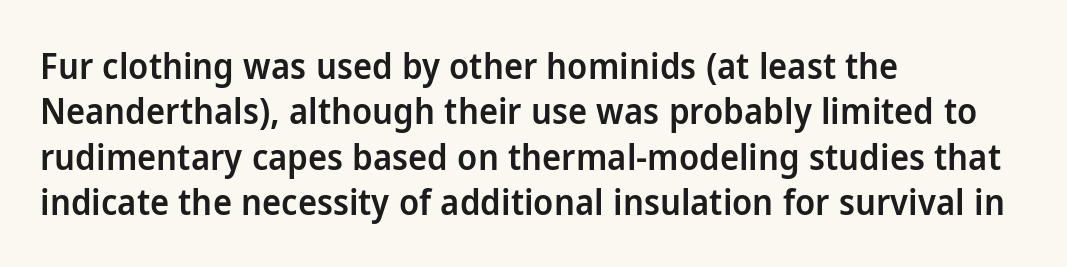
The image shows 36 px semibold sans-serif type, upright; set left-aligned, normal line spacing (1.26x), normal letter spacing, not underlined; low stroke contrast and a medium x-height.
